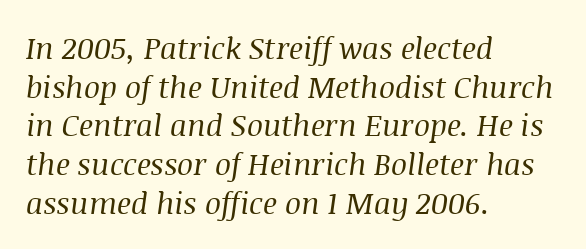
{"serif": "yes", "italic": "yes", "lean": "right", "slant_degrees": 8, "bold": "no", "weight": "regular", "width": "normal", "stroke_contrast": "medium", "x_height": "large", "monospaced": "no", "underline": "no", "align": "left", "line_spacing": "normal", "line_spacing_ratio": 1.29, "letter_spacing": "normal", "letter_spacing_em": 0.0, "glyph_px": 30}
